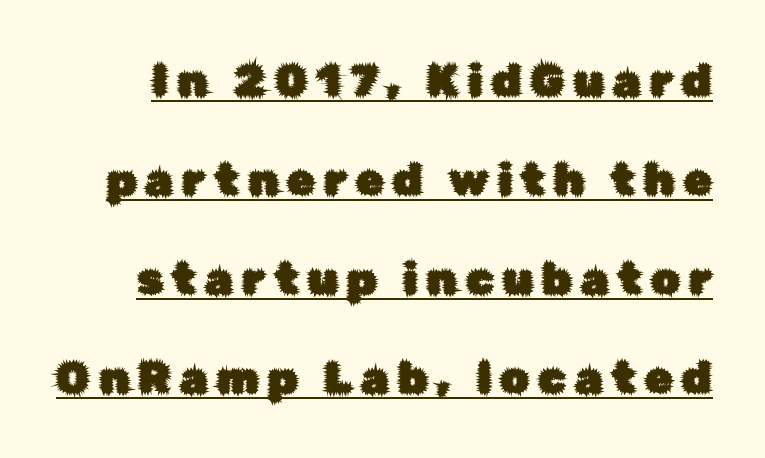
This sample has the flowing, uneven cadence of proportional lettering. The type is letterspaced generously, with wide tracking. Style check: upright. Airy leading.
